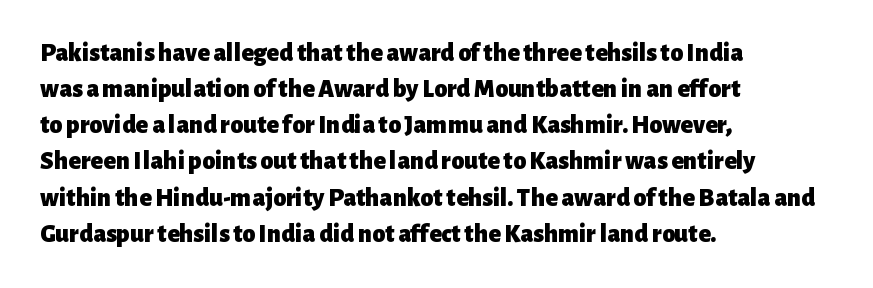
Q: Is the text bold? A: Yes.
Q: Is the text italic (slanted)? A: No, it is upright.
Q: Is the text underlined? A: No.
Q: How is the paragraph aligned? A: Left-aligned.
Q: Is the spacing between letters normal or unusually wide? A: Normal.
Q: Is the spacing between lines tight, normal or loose? A: Normal.
